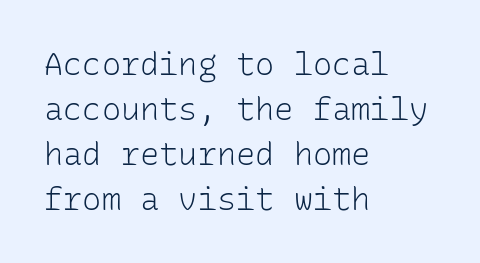
The image shows 32 px light sans-serif type, upright, monospaced; set left-aligned, normal line spacing (1.41x), normal letter spacing, not underlined; low stroke contrast and a medium x-height.
